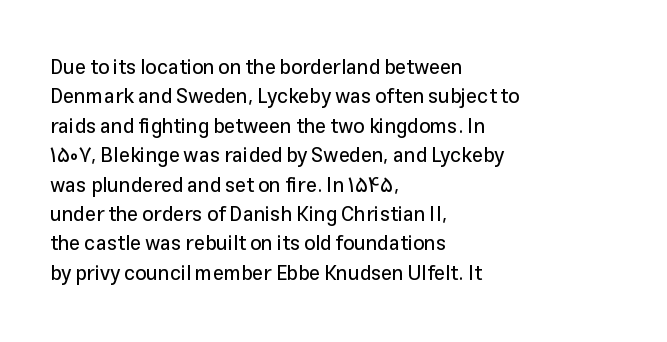
{"italic": "no", "underline": "no", "align": "left", "line_spacing": "normal", "line_spacing_ratio": 1.47, "letter_spacing": "normal", "letter_spacing_em": 0.0, "glyph_px": 20}
